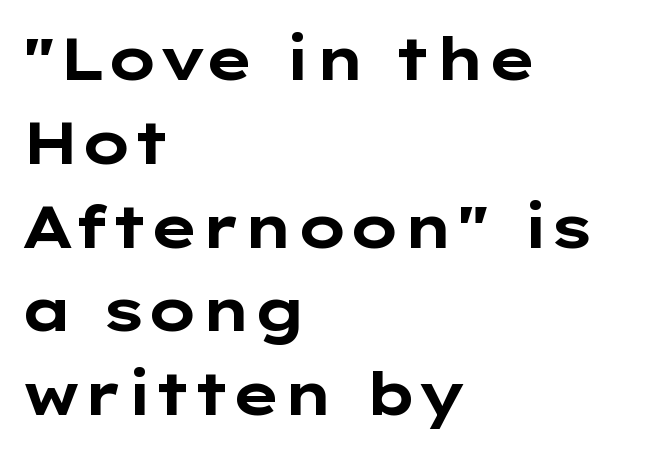
The image shows 59 px bold, wide sans-serif type, upright; set left-aligned, normal line spacing (1.42x), normal letter spacing, not underlined; low stroke contrast and a medium x-height.
